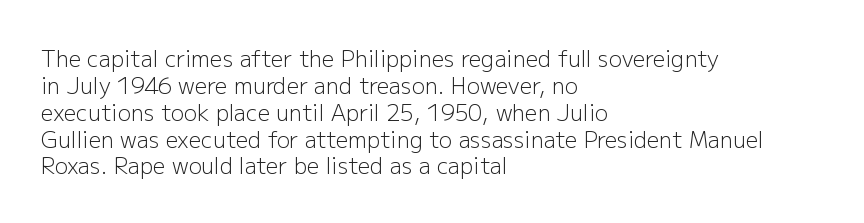
The image shows 22 px text type, upright; set left-aligned, line spacing 1.22x, normal letter spacing, not underlined.
